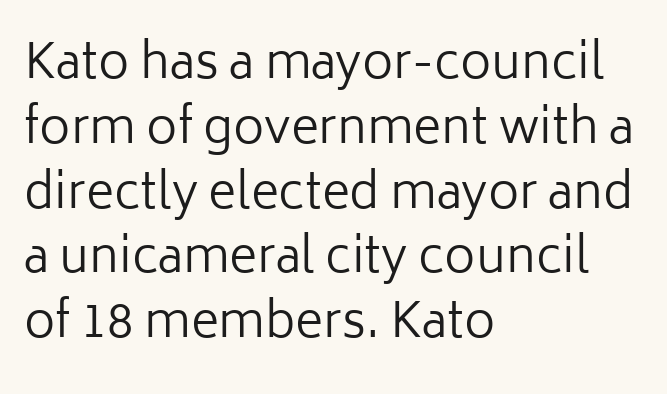
The axis of the letterforms is exactly vertical. Regarding serifs, this sample does without them. Quick note: underline off. One glance says typical: line gaps are just what's usual.
